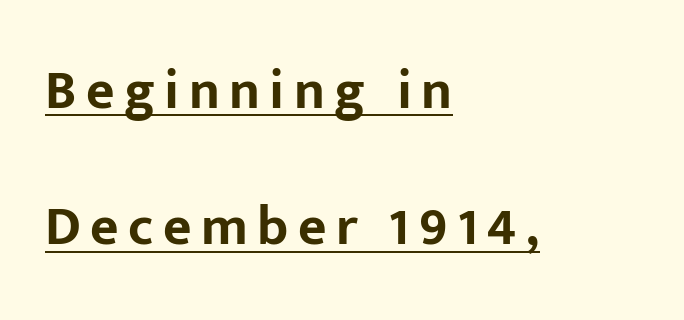
The image shows 55 px bold sans-serif type, upright; set left-aligned, loose line spacing (2.48x), underlined; low stroke contrast and a medium x-height.
